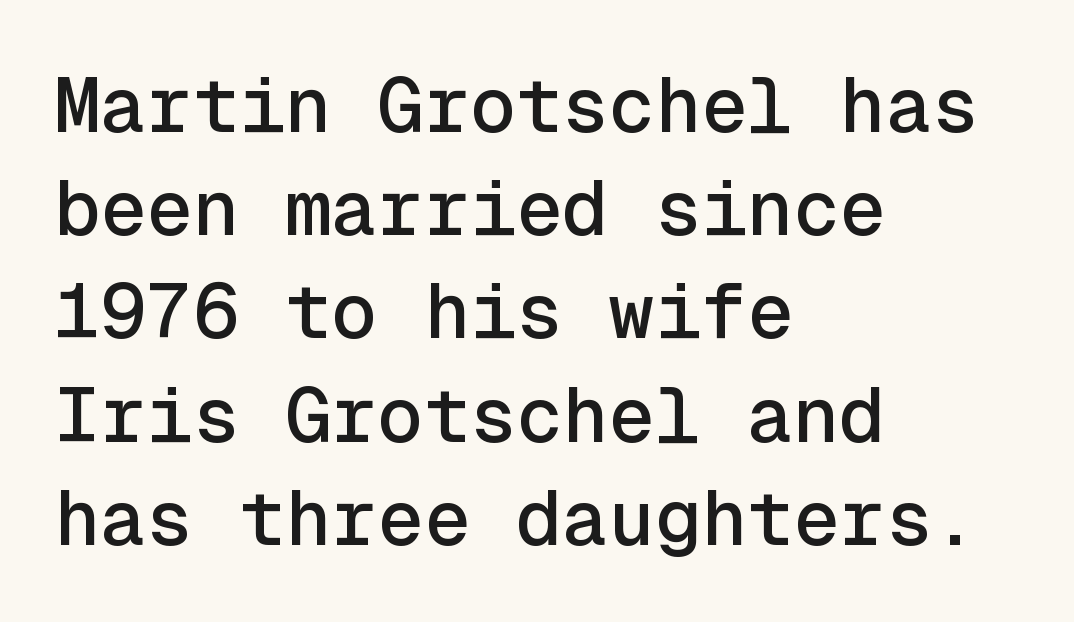
Fixed-width glyphs throughout — classic coding-font behaviour. This rendering employs a face without finishing strokes, i.e., a sans-serif. In terms of letterspacing, this is plain default setting. Upright lettering throughout.
